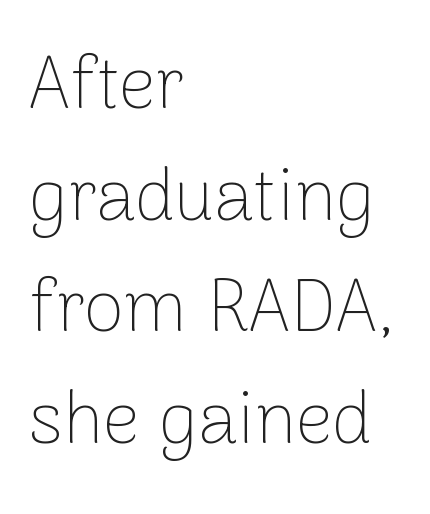
Q: Is the text bold? A: No.
Q: Is the text italic (slanted)? A: No, it is upright.
Q: Is the typeface a serif or a sans-serif typeface? A: Sans-serif.
Q: Is the text underlined? A: No.
Q: How is the paragraph aligned? A: Left-aligned.
Q: Is the spacing between letters normal or unusually wide? A: Normal.
Q: Is the spacing between lines tight, normal or loose? A: Normal.
Q: Width (condensed, normal, or wide)? A: Normal.
Q: Stroke contrast? A: Low.
Q: x-height? A: Medium.
Q: Monospaced? A: No.
